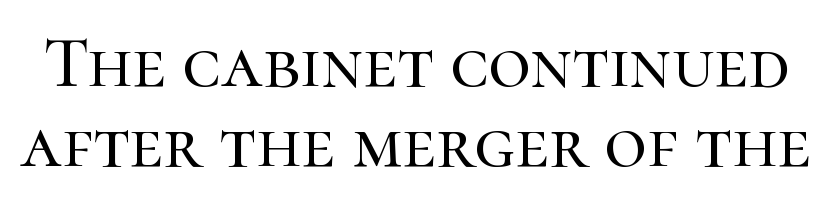
Q: Is the text italic (slanted)? A: No, it is upright.
Q: Is the typeface a serif or a sans-serif typeface? A: Serif.
Q: Is the text underlined? A: No.
Q: Is the spacing between letters normal or unusually wide? A: Normal.
Q: Is the spacing between lines tight, normal or loose? A: Tight.
Q: Width (condensed, normal, or wide)? A: Normal.
Q: Stroke contrast? A: High.
Q: x-height? A: Medium.
Q: Monospaced? A: No.
